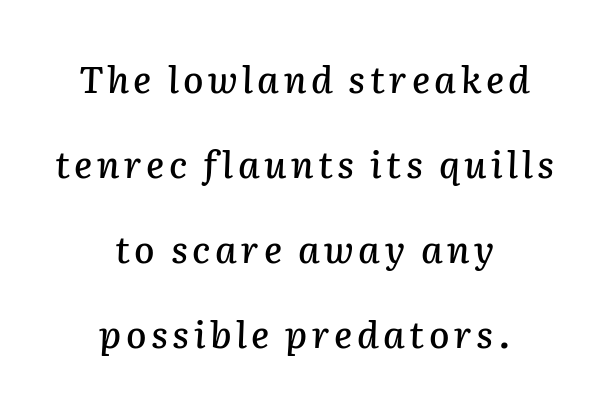
Q: Is the text italic (slanted)? A: Yes, it leans right by about 2 degrees.
Q: Is the text underlined? A: No.
Q: How is the paragraph aligned? A: Centered.
Q: Is the spacing between lines tight, normal or loose? A: Loose.
Q: Width (condensed, normal, or wide)? A: Normal.
Q: Stroke contrast? A: Low.
Q: x-height? A: Medium.
Q: Monospaced? A: No.
